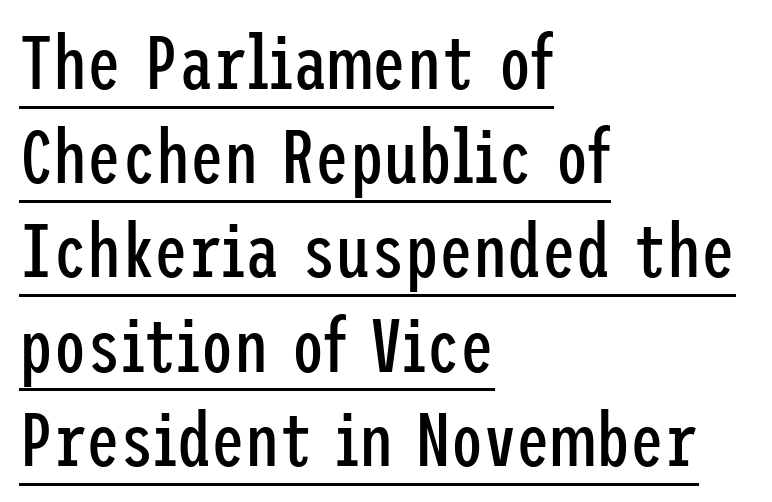
Q: Is the text bold? A: No.
Q: Is the text italic (slanted)? A: No, it is upright.
Q: Is the typeface a serif or a sans-serif typeface? A: Sans-serif.
Q: Is the text underlined? A: Yes.
Q: How is the paragraph aligned? A: Left-aligned.
Q: Is the spacing between letters normal or unusually wide? A: Normal.
Q: Width (condensed, normal, or wide)? A: Condensed.
Q: Stroke contrast? A: Low.
Q: x-height? A: Medium.
